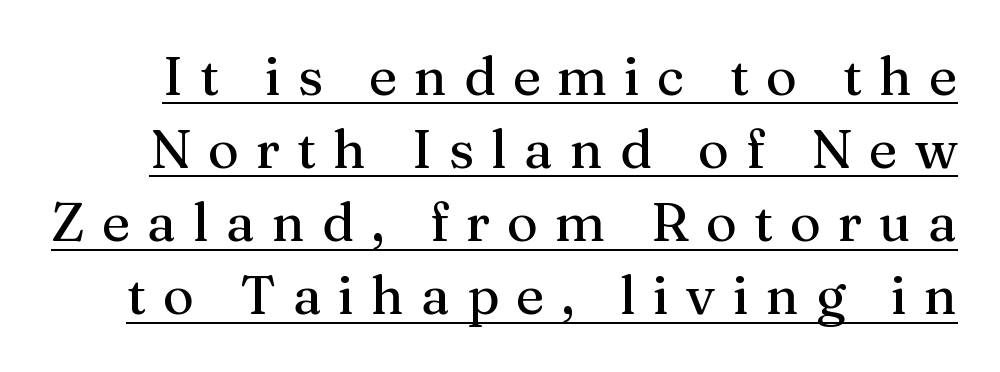
The image shows 53 px serif type, upright; set normal line spacing (1.38x), unusually wide letter spacing (+0.32 em), underlined; medium stroke contrast and a medium x-height.
